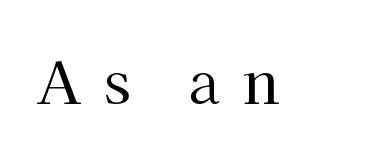
The image shows 58 px regular-weight serif type, upright; set unusually wide letter spacing (+0.39 em), not underlined; high stroke contrast and a medium x-height.
